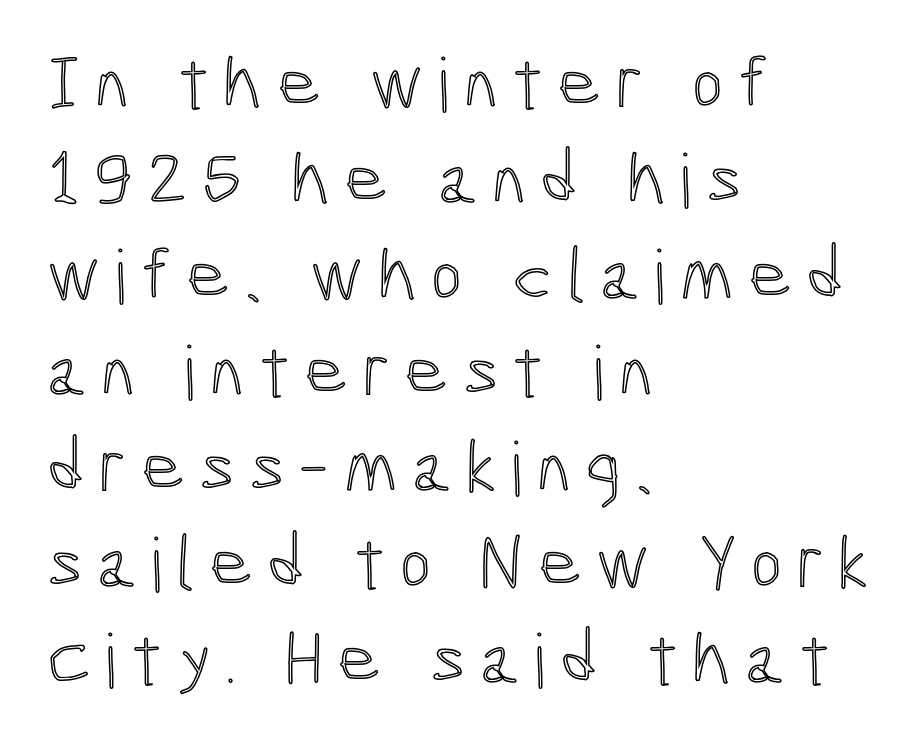
The image shows 75 px condensed type, upright; set left-aligned, normal line spacing (1.28x), not underlined; a medium x-height.
